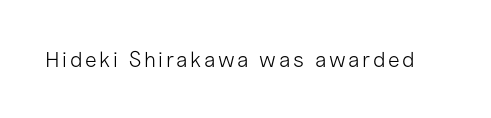
Q: Is the text bold? A: No.
Q: Is the text italic (slanted)? A: No, it is upright.
Q: Is the text underlined? A: No.
